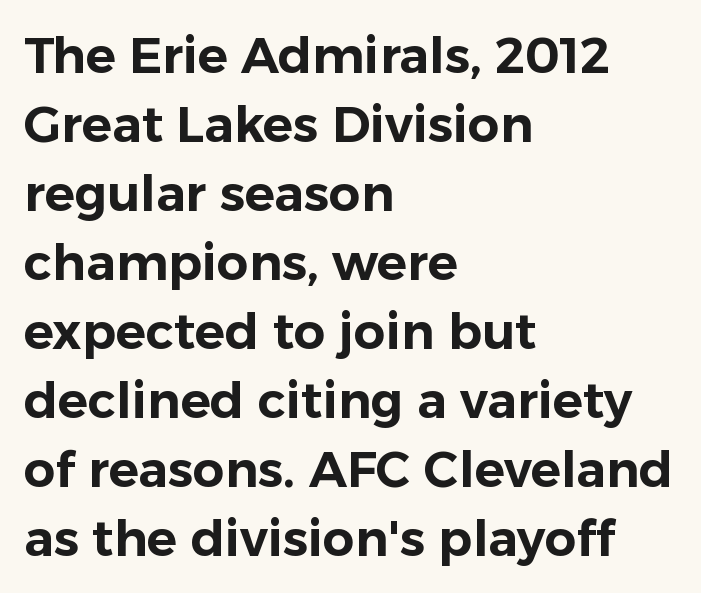
{"serif": "no", "italic": "no", "width": "normal", "stroke_contrast": "low", "x_height": "medium", "monospaced": "no", "underline": "no", "align": "left", "line_spacing": "normal", "line_spacing_ratio": 1.38, "letter_spacing": "normal", "letter_spacing_em": 0.0, "glyph_px": 50}
